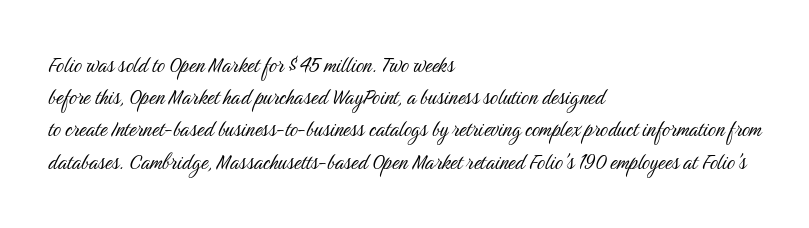
Q: Is the text bold? A: No.
Q: Is the text italic (slanted)? A: Yes.
Q: Is the text underlined? A: No.
Q: How is the paragraph aligned? A: Left-aligned.
Q: Is the spacing between letters normal or unusually wide? A: Normal.
Q: Is the spacing between lines tight, normal or loose? A: Normal.
